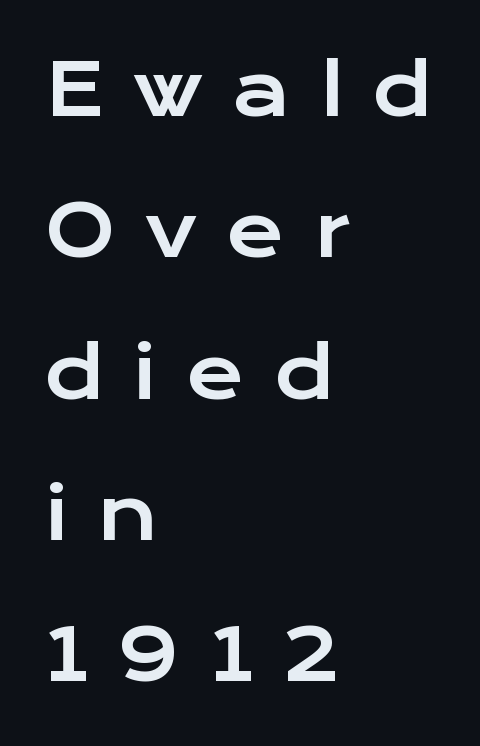
The image shows 71 px wide sans-serif type, upright; set left-aligned, loose line spacing (1.99x), unusually wide letter spacing (+0.41 em), not underlined; low stroke contrast and a medium x-height.
